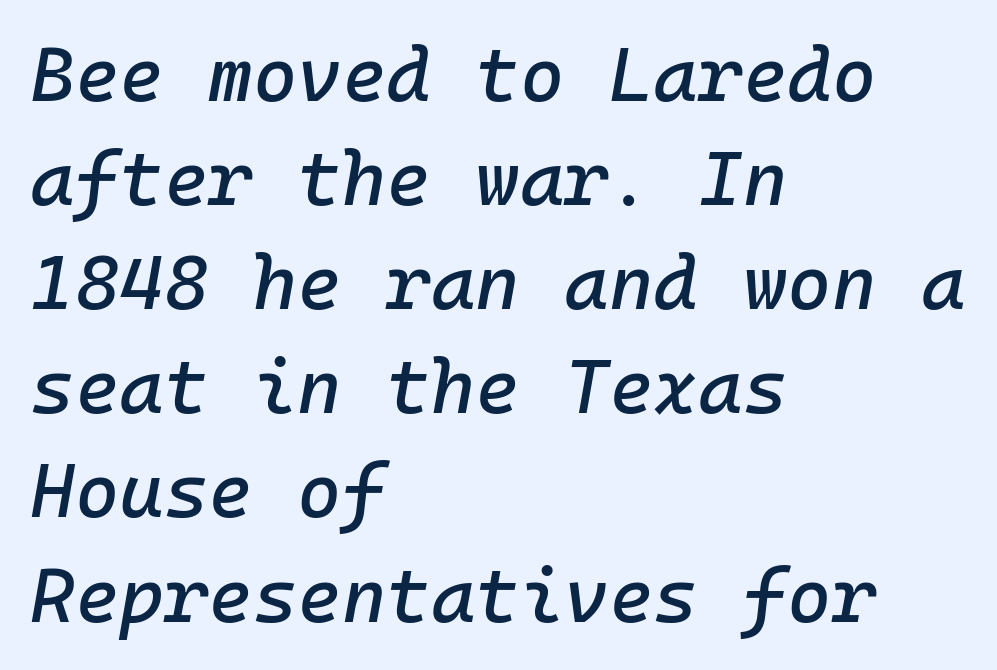
{"italic": "yes", "lean": "right", "slant_degrees": 10, "width": "normal", "stroke_contrast": "low", "x_height": "medium", "monospaced": "yes", "underline": "no", "align": "left", "line_spacing": "normal", "line_spacing_ratio": 1.37, "letter_spacing": "normal", "letter_spacing_em": 0.0, "glyph_px": 76}
